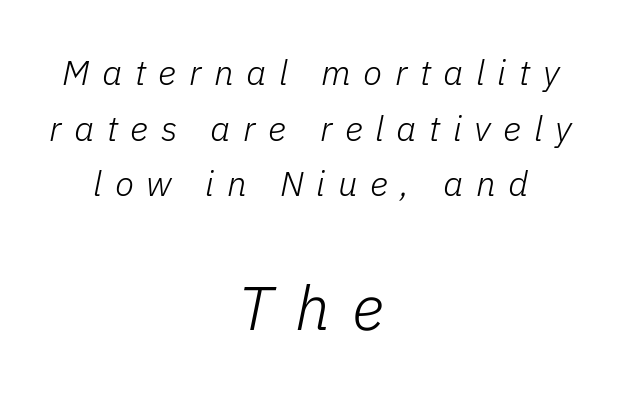
{"italic": "yes", "lean": "right", "slant_degrees": 11, "bold": "no", "weight": "light", "width": "normal", "stroke_contrast": "low", "x_height": "medium", "monospaced": "no", "underline": "no", "align": "center", "line_spacing": "normal", "line_spacing_ratio": 1.59, "letter_spacing": "wide", "letter_spacing_em": 0.36, "larger_block": "second", "size_ratio": 1.77, "glyph_px": 62}
